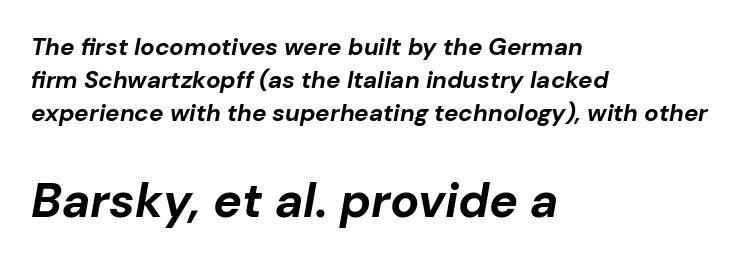
Q: Is the text bold? A: Yes.
Q: Is the text italic (slanted)? A: Yes, it leans right by about 10 degrees.
Q: Is the text underlined? A: No.
Q: How is the paragraph aligned? A: Left-aligned.
Q: Is the spacing between letters normal or unusually wide? A: Normal.
Q: Is the spacing between lines tight, normal or loose? A: Normal.
Q: Which block of text is set in a larger size, the first (top) or the second (bottom)? A: The second (bottom) one.
Q: Width (condensed, normal, or wide)? A: Normal.
Q: Stroke contrast? A: Low.
Q: x-height? A: Medium.
Q: Monospaced? A: No.
